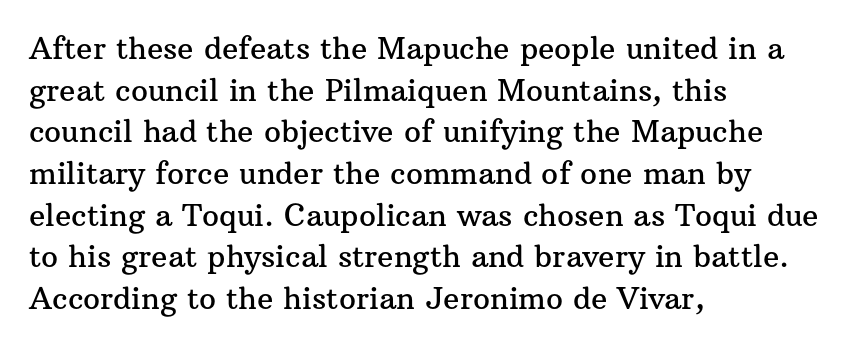
Q: Is the text italic (slanted)? A: No, it is upright.
Q: Is the typeface a serif or a sans-serif typeface? A: Serif.
Q: Is the text underlined? A: No.
Q: How is the paragraph aligned? A: Left-aligned.
Q: Is the spacing between letters normal or unusually wide? A: Normal.
Q: Is the spacing between lines tight, normal or loose? A: Normal.
Q: Width (condensed, normal, or wide)? A: Normal.
Q: Stroke contrast? A: Medium.
Q: x-height? A: Medium.
Q: Monospaced? A: No.
